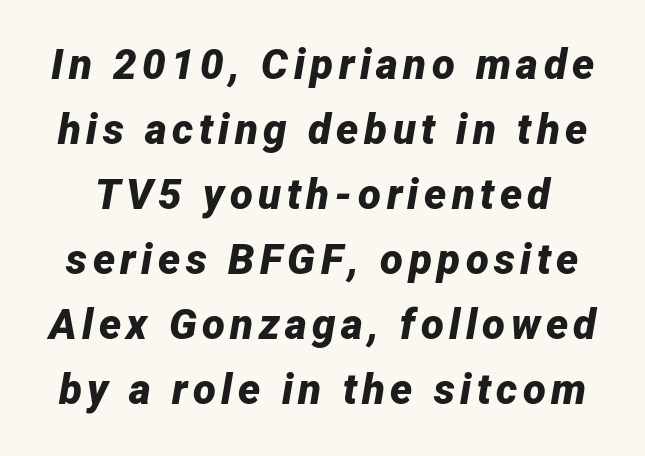
Emphasis by weight is at full strength: bold. Here the designer chose a conventional face with non-uniform glyph widths. This rendering features lettering with no underline. These lines were composed using italics. The rows are spaced the way most documents space them.
